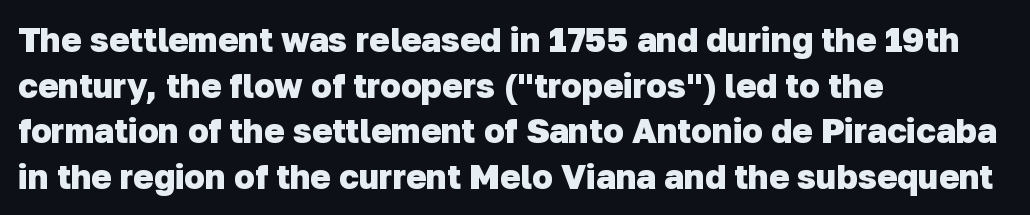
Q: Is the text bold? A: Yes.
Q: Is the typeface a serif or a sans-serif typeface? A: Sans-serif.
Q: Is the text underlined? A: No.
Q: How is the paragraph aligned? A: Left-aligned.
Q: Is the spacing between letters normal or unusually wide? A: Normal.
Q: Is the spacing between lines tight, normal or loose? A: Normal.
Q: Width (condensed, normal, or wide)? A: Normal.
Q: Stroke contrast? A: Low.
Q: x-height? A: Medium.
Q: Monospaced? A: No.
